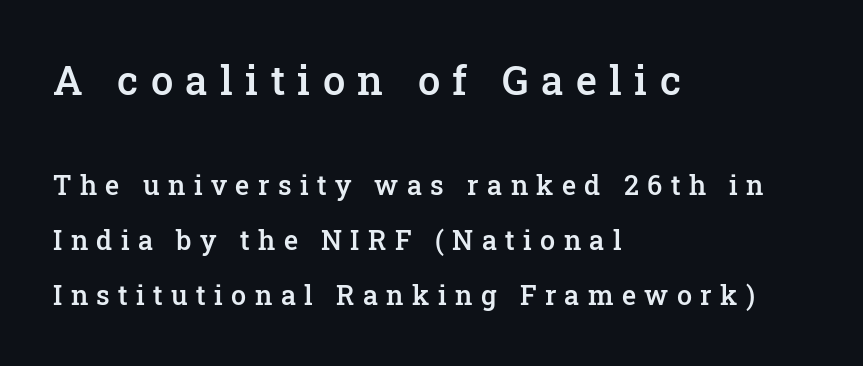
{"serif": "yes", "italic": "no", "bold": "semi", "weight": "semibold", "width": "normal", "stroke_contrast": "low", "x_height": "medium", "monospaced": "no", "underline": "no", "align": "left", "line_spacing": "loose", "line_spacing_ratio": 2.03, "letter_spacing": "wide", "letter_spacing_em": 0.31, "larger_block": "first", "size_ratio": 1.48, "glyph_px": 40}
